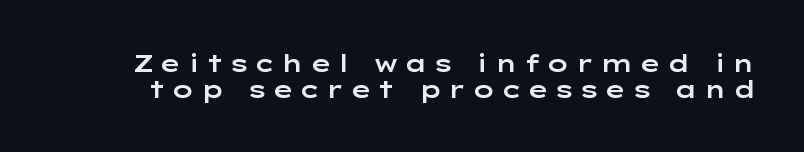
Q: Is the text italic (slanted)? A: No, it is upright.
Q: Is the text underlined? A: No.
Q: Is the spacing between letters normal or unusually wide? A: Unusually wide.
Q: Is the spacing between lines tight, normal or loose? A: Tight.
